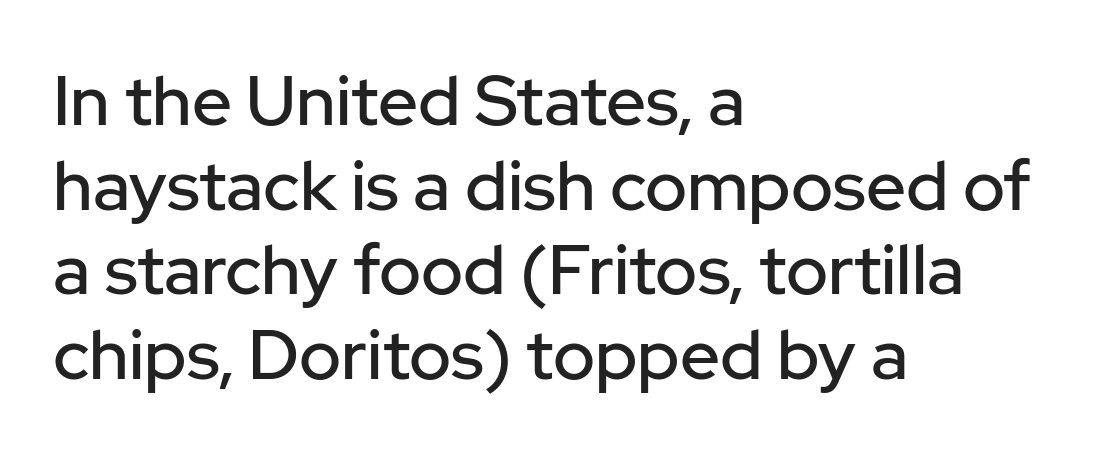
{"serif": "no", "italic": "no", "width": "normal", "stroke_contrast": "low", "x_height": "medium", "monospaced": "no", "underline": "no", "align": "left", "line_spacing_ratio": 1.21, "letter_spacing": "normal", "letter_spacing_em": 0.0, "glyph_px": 70}
